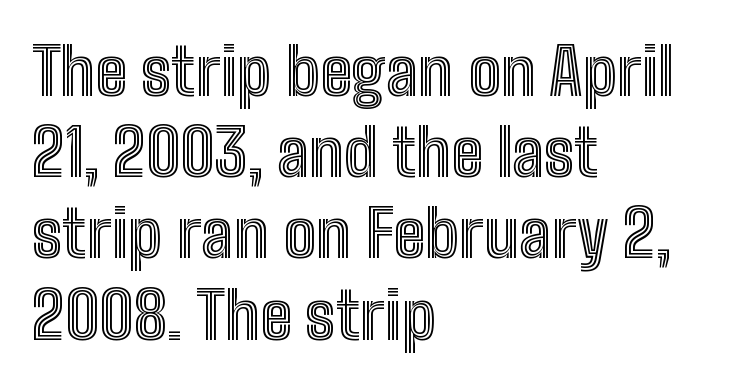
Does the copy run flush right? No — it runs flush left. These lines are rendered in a variable-pitch font. Italic? Not at all — the glyphs are vertical. Students, observe: this is what conventionally led text looks like.
